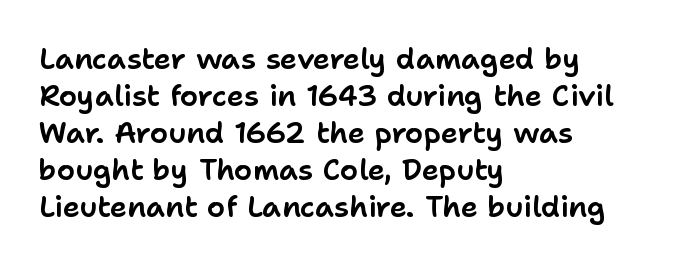
Q: Is the text italic (slanted)? A: No, it is upright.
Q: Is the typeface a serif or a sans-serif typeface? A: Sans-serif.
Q: Is the text underlined? A: No.
Q: How is the paragraph aligned? A: Left-aligned.
Q: Is the spacing between letters normal or unusually wide? A: Normal.
Q: Is the spacing between lines tight, normal or loose? A: Normal.
Q: Width (condensed, normal, or wide)? A: Normal.
Q: Stroke contrast? A: Low.
Q: x-height? A: Medium.
Q: Monospaced? A: No.
